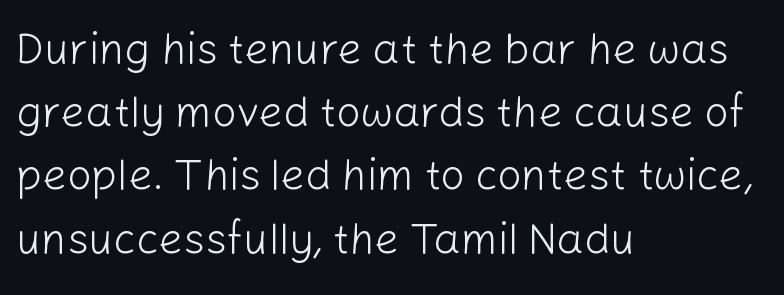
{"serif": "no", "italic": "no", "bold": "no", "weight": "light", "width": "normal", "stroke_contrast": "low", "x_height": "medium", "monospaced": "no", "underline": "no", "align": "left", "line_spacing": "normal", "line_spacing_ratio": 1.47, "letter_spacing": "normal", "letter_spacing_em": 0.0, "glyph_px": 43}
